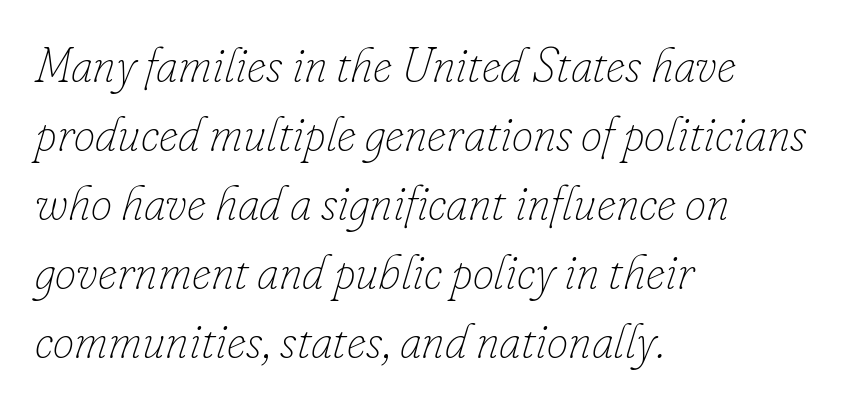
Q: Is the text bold? A: No.
Q: Is the text italic (slanted)? A: Yes, it leans right by about 16 degrees.
Q: Is the text underlined? A: No.
Q: How is the paragraph aligned? A: Left-aligned.
Q: Is the spacing between letters normal or unusually wide? A: Normal.
Q: Is the spacing between lines tight, normal or loose? A: Normal.
Q: Width (condensed, normal, or wide)? A: Normal.
Q: Stroke contrast? A: Low.
Q: x-height? A: Small.
Q: Monospaced? A: No.
